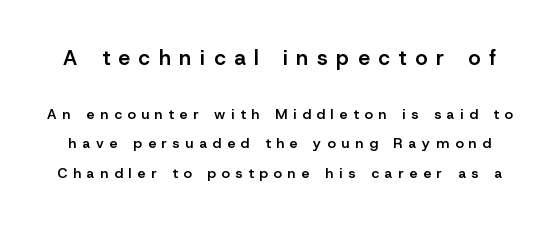
Q: Is the text bold? A: Semi-bold.
Q: Is the text italic (slanted)? A: No, it is upright.
Q: Is the text underlined? A: No.
Q: Is the spacing between letters normal or unusually wide? A: Unusually wide.
Q: Is the spacing between lines tight, normal or loose? A: Loose.
Q: Which block of text is set in a larger size, the first (top) or the second (bottom)? A: The first (top) one.
